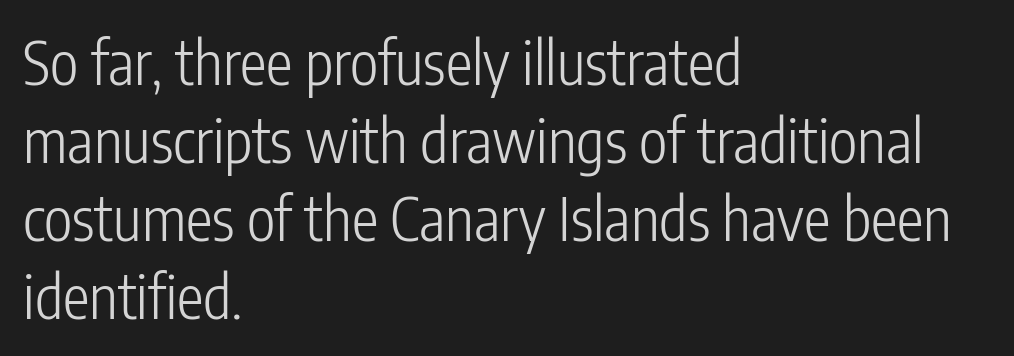
The image shows 60 px light, condensed sans-serif type, upright; set left-aligned, normal line spacing (1.3x), normal letter spacing, not underlined; low stroke contrast and a medium x-height.
